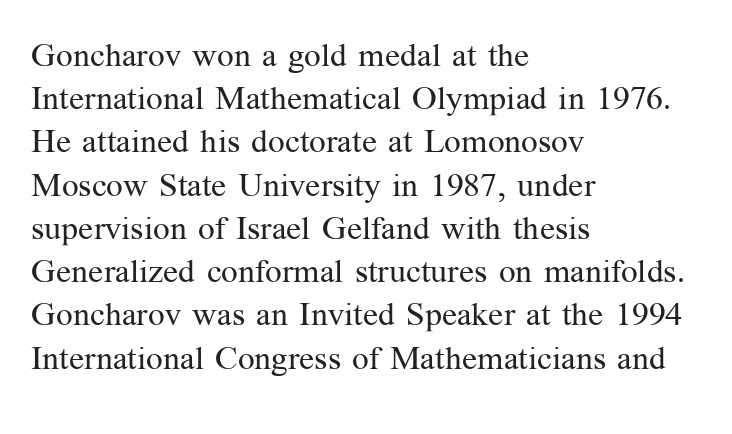
The image shows 33 px regular-weight serif type, upright; set left-aligned, normal line spacing (1.31x), normal letter spacing, not underlined; medium stroke contrast and a medium x-height.
